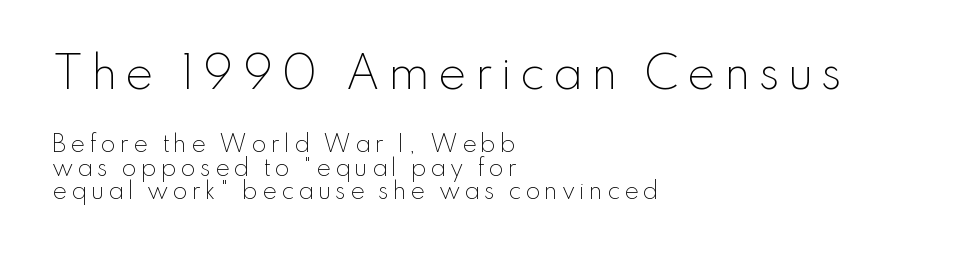
Descender tails drop into unmarked territory. The emphasis by scale lands on block number one, above. Ascenders rise straight up at ninety degrees. The ragged edge is on the right, which tells us the setting is flush left. Varying glyph widths throughout — classic text-font behaviour.
